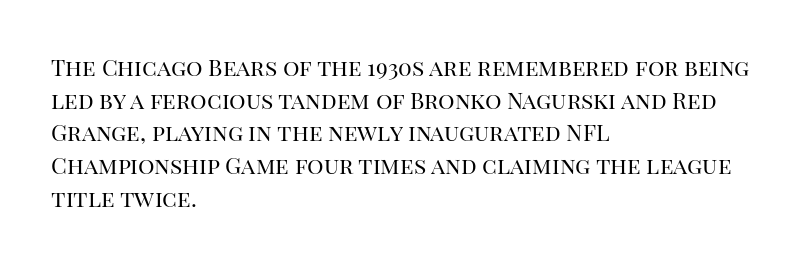
The image shows 23 px text type, upright; set left-aligned, normal line spacing (1.42x), normal letter spacing, not underlined.
